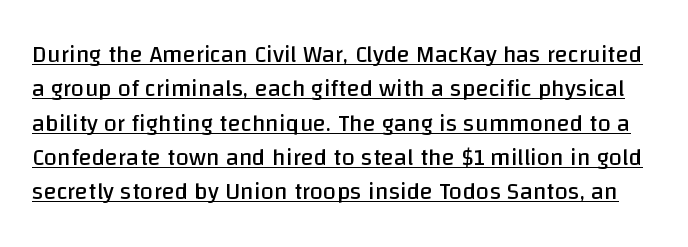
{"italic": "no", "bold": "no", "underline": "yes", "line_spacing": "normal", "line_spacing_ratio": 1.43, "letter_spacing": "normal", "letter_spacing_em": 0.0, "glyph_px": 24}
